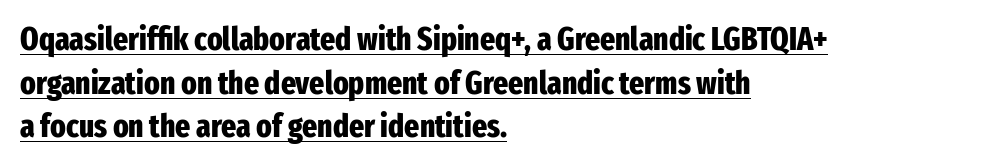
{"serif": "no", "italic": "no", "bold": "yes", "weight": "heavy", "width": "condensed", "stroke_contrast": "low", "x_height": "medium", "monospaced": "no", "underline": "yes", "align": "left", "line_spacing": "normal", "line_spacing_ratio": 1.36, "letter_spacing": "normal", "letter_spacing_em": 0.0, "glyph_px": 32}
